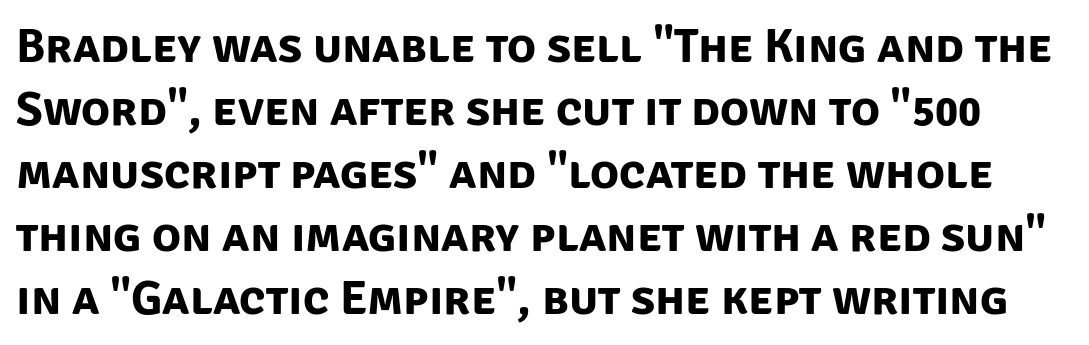
The image shows 48 px bold sans-serif type; set normal line spacing (1.31x), normal letter spacing, not underlined; low stroke contrast and a large x-height.
